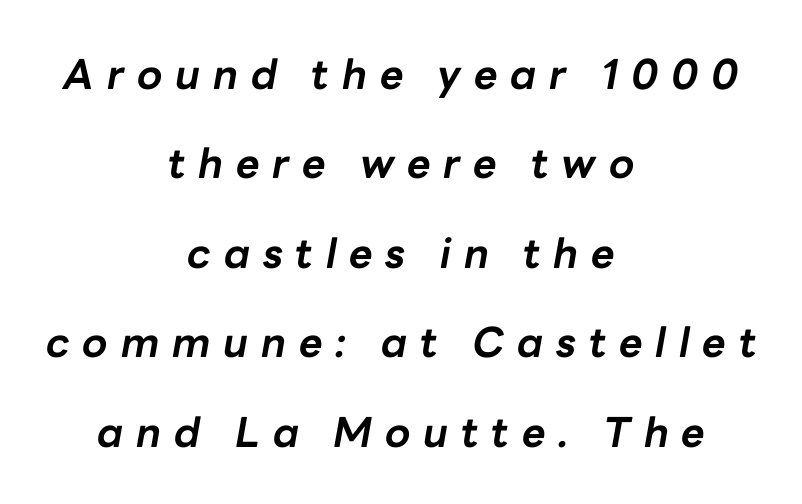
{"italic": "yes", "lean": "right", "slant_degrees": 10, "bold": "yes", "weight": "bold", "width": "normal", "stroke_contrast": "low", "x_height": "medium", "monospaced": "no", "underline": "no", "align": "center", "line_spacing": "loose", "line_spacing_ratio": 2.18, "letter_spacing": "wide", "letter_spacing_em": 0.31, "glyph_px": 41}
